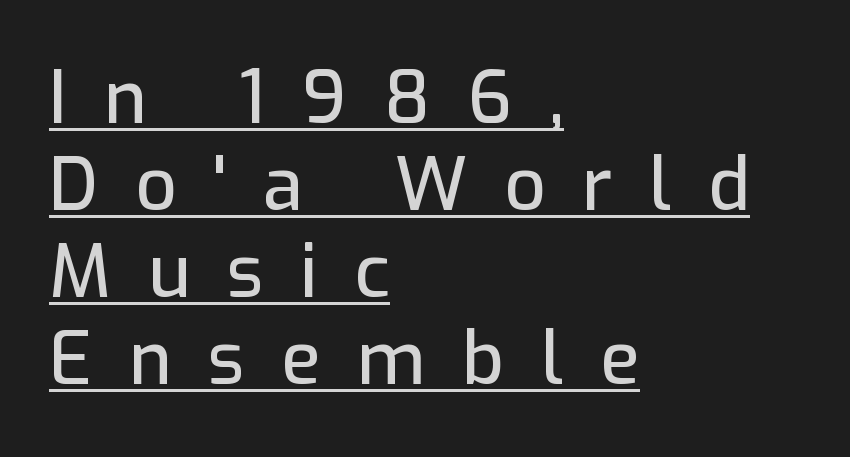
{"serif": "no", "italic": "no", "width": "normal", "stroke_contrast": "low", "x_height": "medium", "monospaced": "no", "underline": "yes", "align": "left", "line_spacing_ratio": 1.19, "letter_spacing": "wide", "letter_spacing_em": 0.5, "glyph_px": 73}
